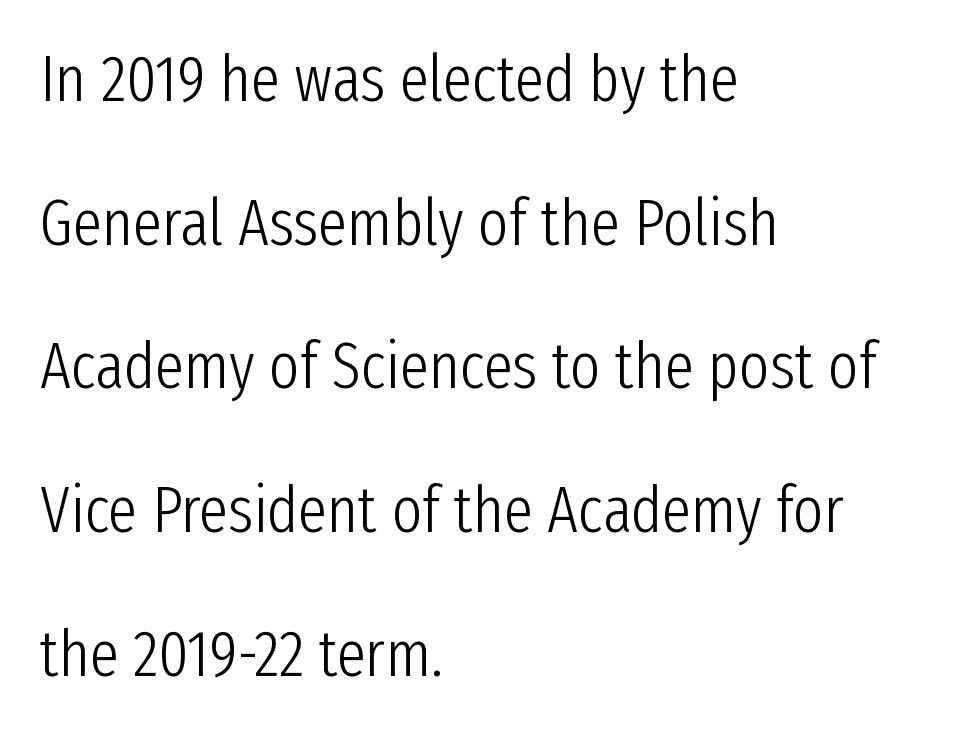
The image shows 65 px light, condensed sans-serif type, upright; set left-aligned, loose line spacing (2.21x), normal letter spacing, not underlined; low stroke contrast and a medium x-height.
